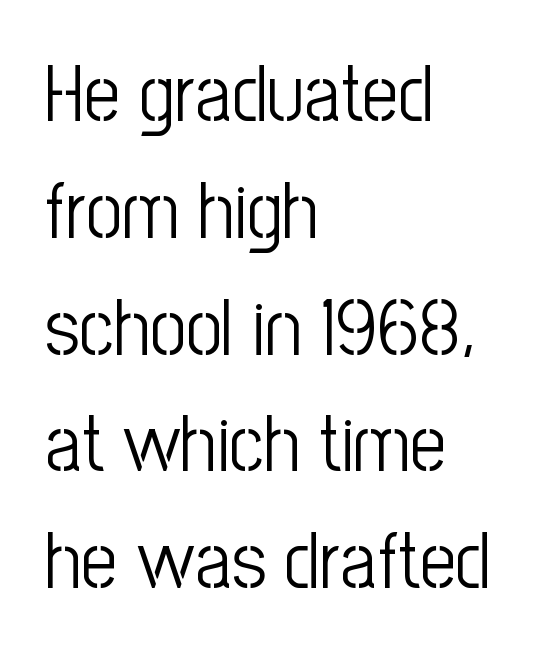
{"serif": "no", "italic": "no", "bold": "no", "weight": "light", "width": "condensed", "stroke_contrast": "low", "x_height": "medium", "monospaced": "no", "underline": "no", "align": "left", "line_spacing": "normal", "line_spacing_ratio": 1.46, "letter_spacing": "normal", "letter_spacing_em": 0.0, "glyph_px": 80}
